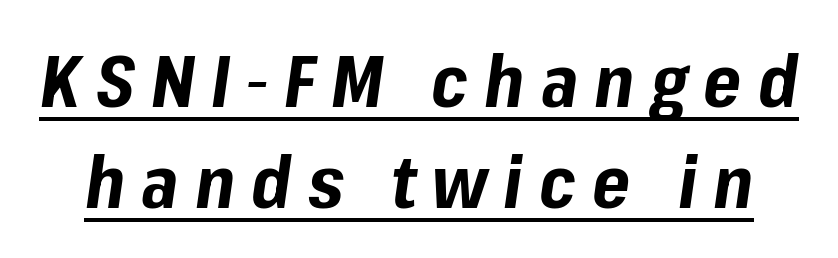
Q: Is the text bold? A: Yes.
Q: Is the text italic (slanted)? A: Yes, it leans right by about 8 degrees.
Q: Is the text underlined? A: Yes.
Q: Is the spacing between letters normal or unusually wide? A: Unusually wide.
Q: Is the spacing between lines tight, normal or loose? A: Normal.
Q: Width (condensed, normal, or wide)? A: Normal.
Q: Stroke contrast? A: Low.
Q: x-height? A: Medium.
Q: Monospaced? A: No.
